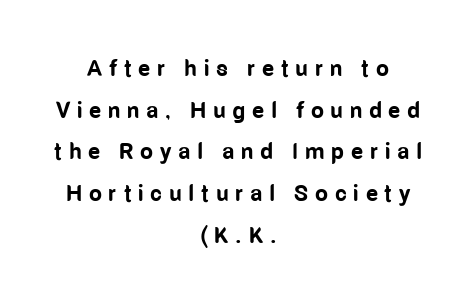
Q: Is the text bold? A: Yes.
Q: Is the text italic (slanted)? A: No, it is upright.
Q: Is the text underlined? A: No.
Q: How is the paragraph aligned? A: Centered.
Q: Is the spacing between letters normal or unusually wide? A: Unusually wide.
